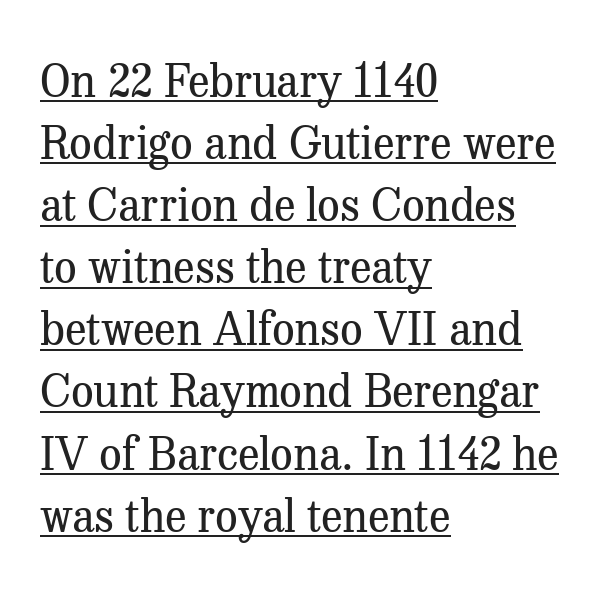
The image shows 45 px regular-weight serif type, upright; set left-aligned, normal line spacing (1.38x), normal letter spacing, underlined; medium stroke contrast and a medium x-height.
